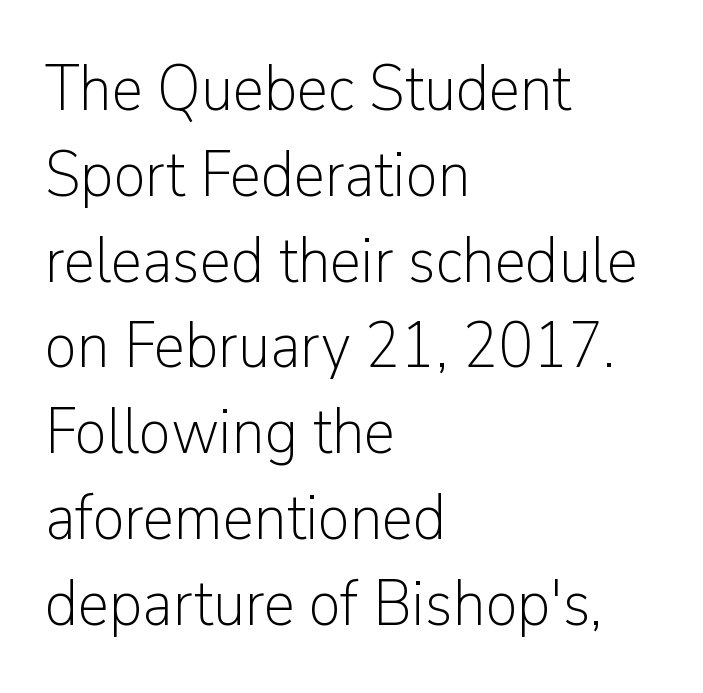
{"serif": "no", "italic": "no", "bold": "no", "weight": "light", "width": "normal", "stroke_contrast": "low", "x_height": "medium", "monospaced": "no", "underline": "no", "align": "left", "line_spacing": "normal", "line_spacing_ratio": 1.34, "letter_spacing": "normal", "letter_spacing_em": 0.0, "glyph_px": 64}
